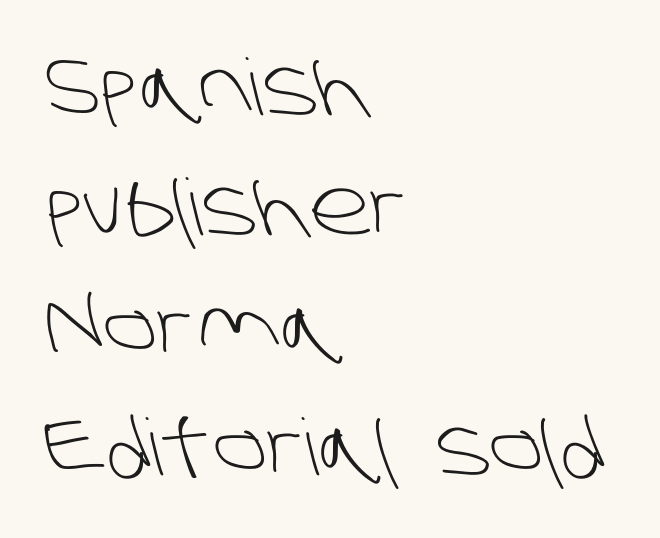
{"serif": "no", "bold": "no", "weight": "light", "width": "normal", "stroke_contrast": "low", "x_height": "large", "monospaced": "no", "underline": "no", "align": "left", "line_spacing": "normal", "line_spacing_ratio": 1.54, "letter_spacing": "normal", "letter_spacing_em": 0.0, "glyph_px": 78}
